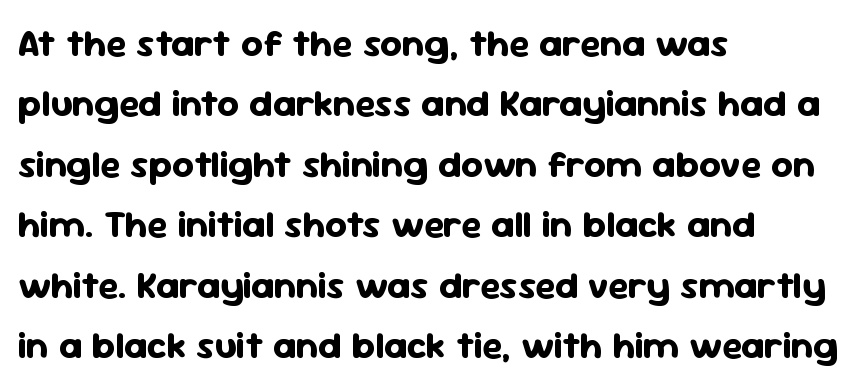
Q: Is the text bold? A: Yes.
Q: Is the text italic (slanted)? A: No, it is upright.
Q: Is the typeface a serif or a sans-serif typeface? A: Sans-serif.
Q: Is the text underlined? A: No.
Q: How is the paragraph aligned? A: Left-aligned.
Q: Is the spacing between letters normal or unusually wide? A: Normal.
Q: Is the spacing between lines tight, normal or loose? A: Normal.
Q: Width (condensed, normal, or wide)? A: Normal.
Q: Stroke contrast? A: Low.
Q: x-height? A: Medium.
Q: Monospaced? A: No.
